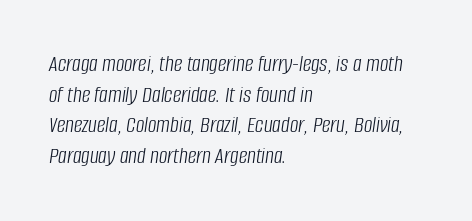
The image shows 24 px text type, italic (leaning right); set left-aligned, normal line spacing (1.28x), normal letter spacing, not underlined.
